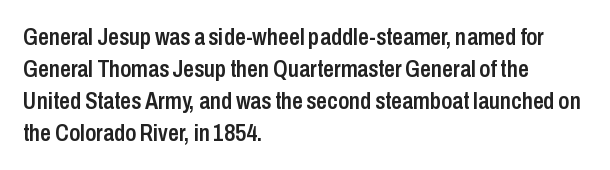
{"italic": "no", "bold": "semi", "underline": "no", "align": "left", "line_spacing": "normal", "line_spacing_ratio": 1.33, "letter_spacing": "normal", "letter_spacing_em": 0.0, "glyph_px": 24}
